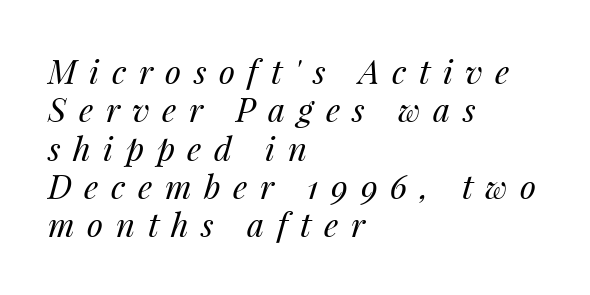
The image shows 33 px regular-weight type, italic (leaning right); set left-aligned, line spacing 1.16x, unusually wide letter spacing (+0.38 em), not underlined; medium stroke contrast and a medium x-height.
